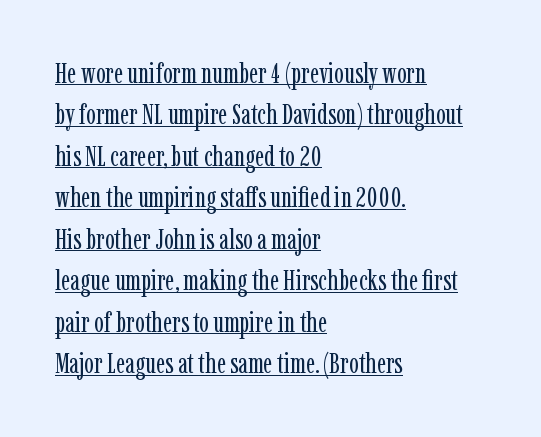
Q: Is the text bold? A: No.
Q: Is the text italic (slanted)? A: No, it is upright.
Q: Is the typeface a serif or a sans-serif typeface? A: Serif.
Q: Is the text underlined? A: Yes.
Q: How is the paragraph aligned? A: Left-aligned.
Q: Is the spacing between letters normal or unusually wide? A: Normal.
Q: Is the spacing between lines tight, normal or loose? A: Normal.
Q: Width (condensed, normal, or wide)? A: Condensed.
Q: Stroke contrast? A: Low.
Q: x-height? A: Medium.
Q: Monospaced? A: No.
